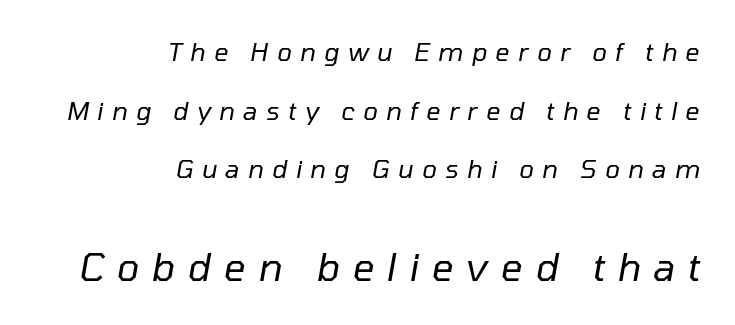
The image shows 38 px regular-weight type, italic (leaning right); set right-aligned, loose line spacing (2.35x), unusually wide letter spacing (+0.33 em), not underlined; the second (bottom) block is 1.52x larger; low stroke contrast and a medium x-height.
